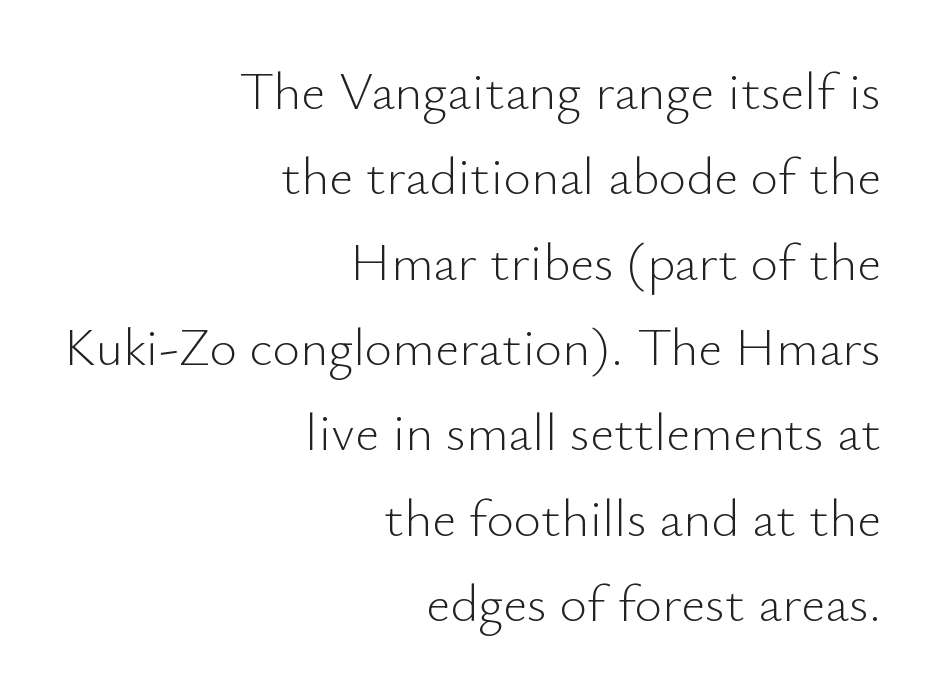
The image shows 53 px light sans-serif type, upright; set right-aligned, normal line spacing (1.61x), normal letter spacing, not underlined; low stroke contrast and a small x-height.
